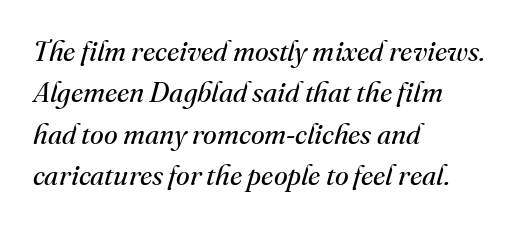
Designer's note — italics engaged. Honestly, the letter spacing is just normal — you wouldn't notice it. Beneath every word, the page is bare. Think of a printed novel: that variable character pitch is what you see here. If you drew a ruler down the left edge, every line would touch it. The vertical gap from one line to the next is medium.
